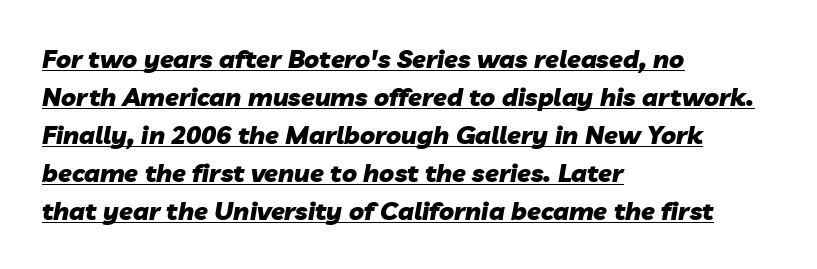
The image shows 25 px bold type, italic (leaning right); set left-aligned, normal line spacing (1.52x), normal letter spacing, underlined.
